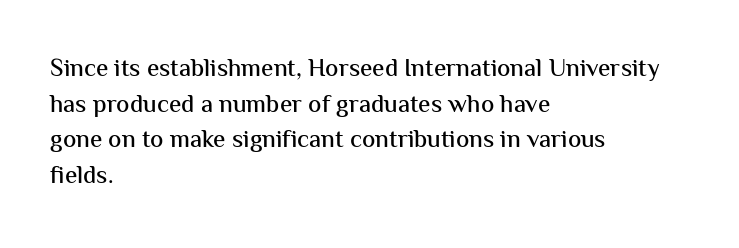
Q: Is the text italic (slanted)? A: No, it is upright.
Q: Is the text underlined? A: No.
Q: How is the paragraph aligned? A: Left-aligned.
Q: Is the spacing between letters normal or unusually wide? A: Normal.
Q: Is the spacing between lines tight, normal or loose? A: Normal.
